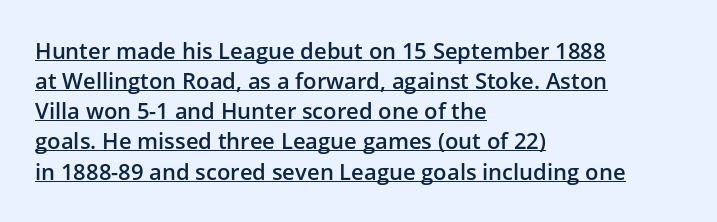
The image shows 22 px text type, upright; set left-aligned, normal line spacing (1.37x), normal letter spacing, underlined.
